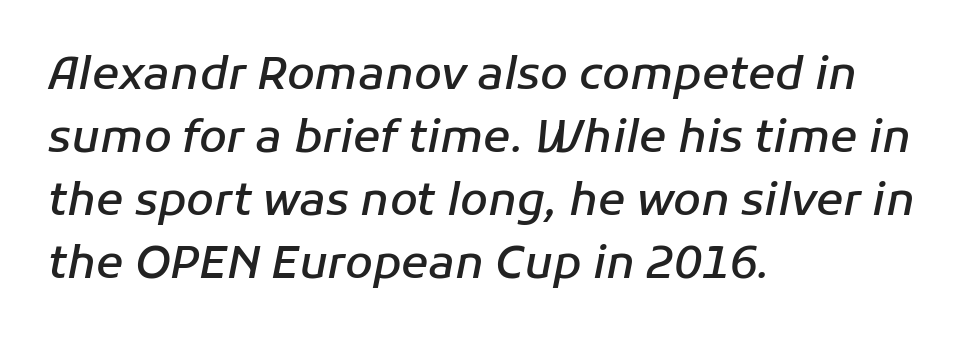
The image shows 45 px semibold type, italic (leaning right); set left-aligned, normal line spacing (1.4x), normal letter spacing, not underlined; low stroke contrast and a medium x-height.
